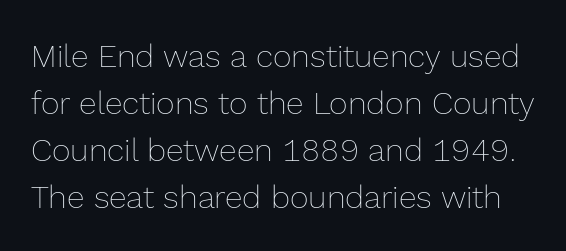
Q: Is the text bold? A: No.
Q: Is the text italic (slanted)? A: No, it is upright.
Q: Is the text underlined? A: No.
Q: Is the spacing between letters normal or unusually wide? A: Normal.
Q: Is the spacing between lines tight, normal or loose? A: Normal.
Q: Width (condensed, normal, or wide)? A: Normal.
Q: x-height? A: Medium.
Q: Monospaced? A: No.
